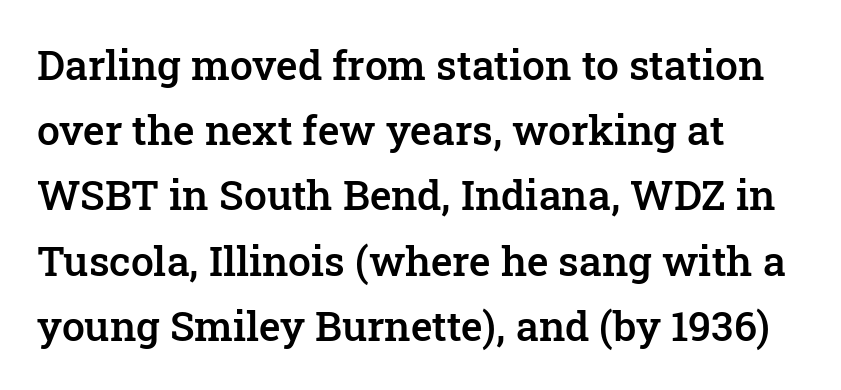
On the weight axis this lands at semibold, roughly 600. Nope, not italic — everything's standing straight. Words float on clear page, feet unadorned. The tracking reads as untouched default to a designer's eye. Here the designer chose a conventional face with non-uniform glyph widths. One glance says typical: line gaps are just what's usual.
